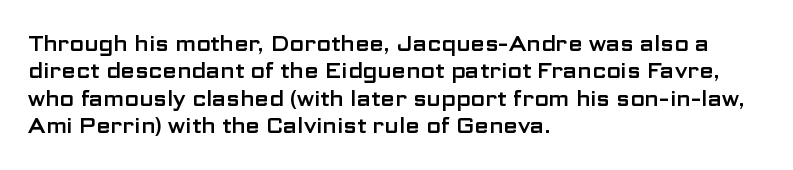
{"italic": "no", "underline": "no", "align": "left", "line_spacing": "normal", "line_spacing_ratio": 1.3, "letter_spacing": "normal", "letter_spacing_em": 0.0, "glyph_px": 21}
